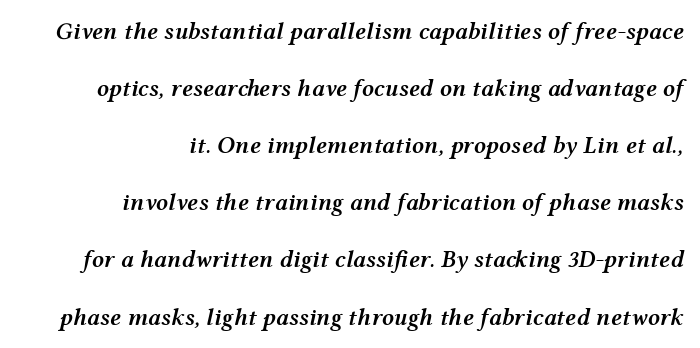
Q: Is the text bold? A: Semi-bold.
Q: Is the text italic (slanted)? A: Yes, it leans right by about 12 degrees.
Q: Is the text underlined? A: No.
Q: How is the paragraph aligned? A: Right-aligned.
Q: Is the spacing between letters normal or unusually wide? A: Normal.
Q: Is the spacing between lines tight, normal or loose? A: Loose.
